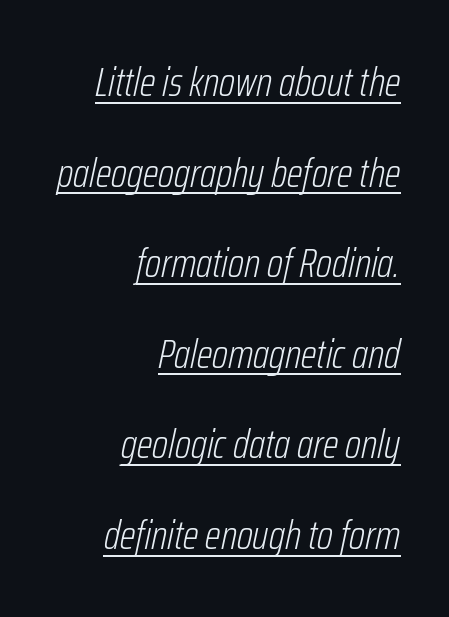
{"italic": "yes", "lean": "right", "slant_degrees": 12, "bold": "no", "weight": "light", "width": "condensed", "stroke_contrast": "low", "x_height": "medium", "monospaced": "no", "underline": "yes", "align": "right", "line_spacing": "loose", "line_spacing_ratio": 2.21, "letter_spacing": "normal", "letter_spacing_em": 0.0, "glyph_px": 41}
